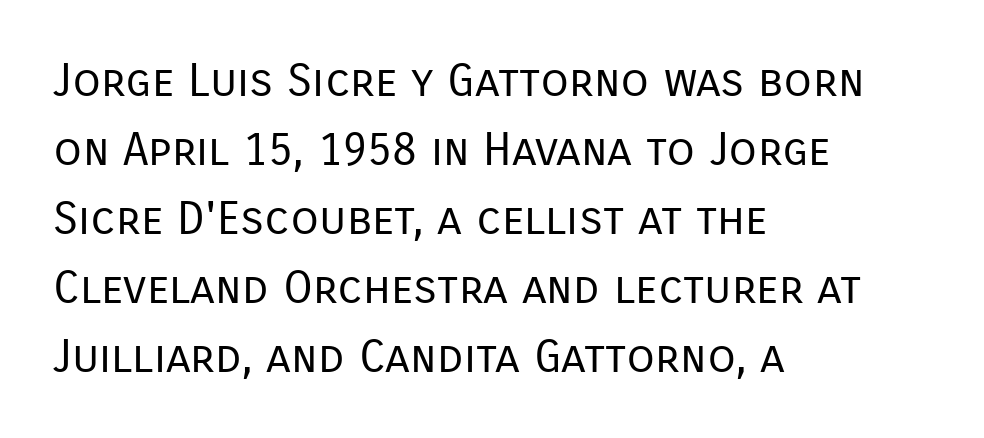
The image shows 46 px regular-weight sans-serif type, upright; set left-aligned, normal line spacing (1.5x), normal letter spacing, not underlined; low stroke contrast and a medium x-height.
